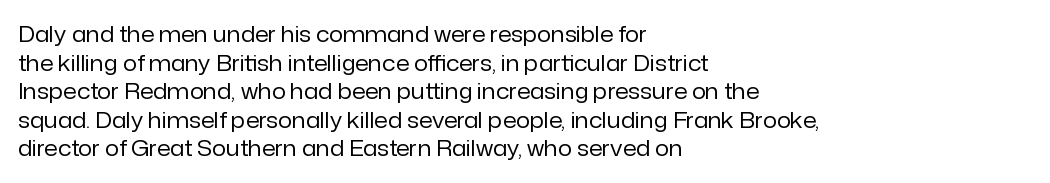
The image shows 22 px text type, upright; set left-aligned, normal line spacing (1.3x), normal letter spacing, not underlined.
